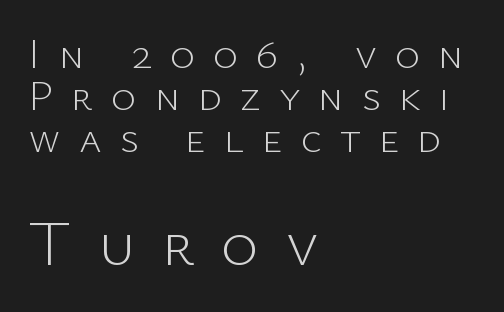
Stem width sits at or under what a default text font uses. Is the lower block the larger one? Yes — the lower block carries the bigger type. The foot of each line stays bare and open. Reading down the block, your eye returns to a fixed left position each line. The face used here is rendered with a markedly widened letterfit.
